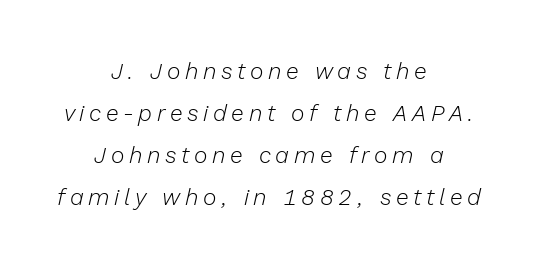
{"italic": "yes", "lean": "right", "slant_degrees": 13, "bold": "no", "underline": "no", "align": "center", "line_spacing_ratio": 1.82, "letter_spacing": "wide", "letter_spacing_em": 0.2, "glyph_px": 23}
